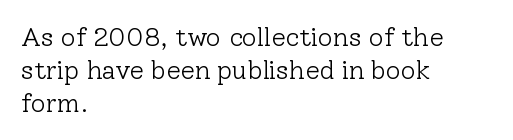
Check the space under the baseline: it is left empty. Posture: upright roman. Is the type heavy? It reads as light-to-regular instead. One-word summary of the alignment: left. The line-height multiplier appears to be the usual default.
